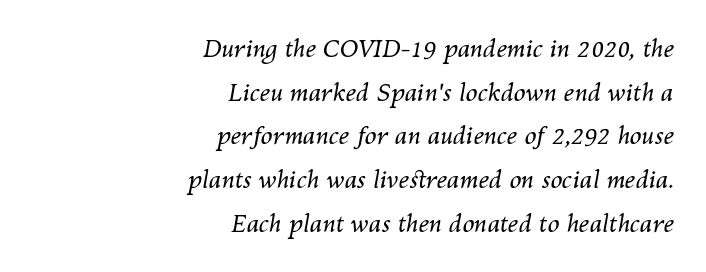
The image shows 24 px text type, italic (leaning right); set right-aligned, line spacing 1.82x, normal letter spacing, not underlined.
